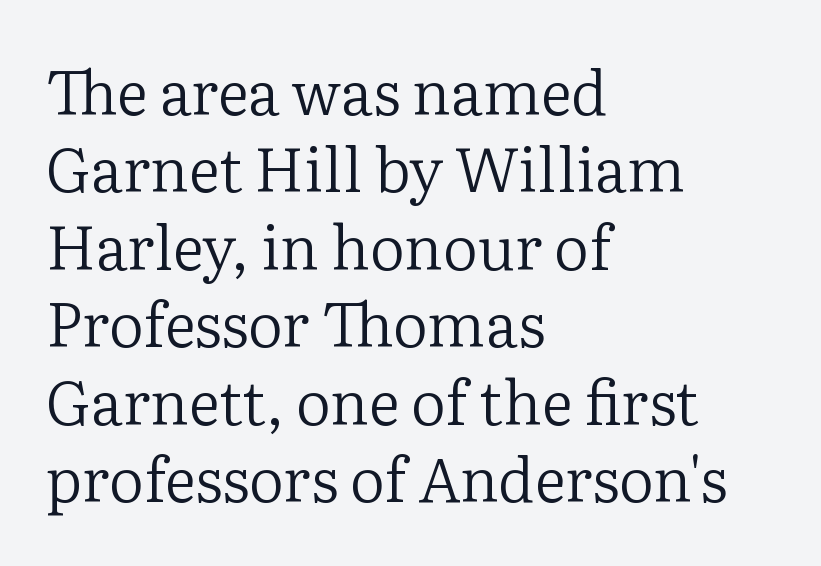
This sample uses a serif face. The strokes carry an ordinary text weight at most. When letters stand straight like this, we call the style roman or upright. How are the letters spaced? Ordinarily, with no added tracking.
